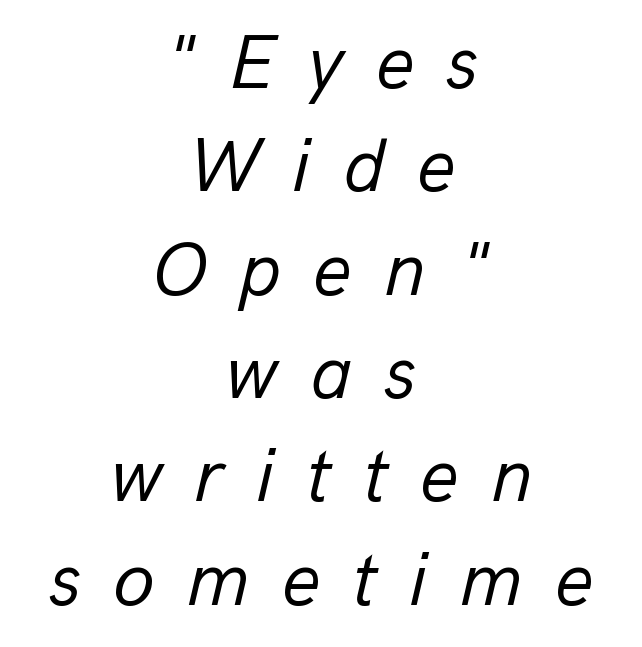
{"italic": "yes", "lean": "right", "slant_degrees": 13, "bold": "no", "weight": "regular", "width": "normal", "stroke_contrast": "low", "x_height": "medium", "monospaced": "no", "underline": "no", "align": "center", "line_spacing": "normal", "line_spacing_ratio": 1.36, "letter_spacing": "wide", "letter_spacing_em": 0.42, "glyph_px": 76}
